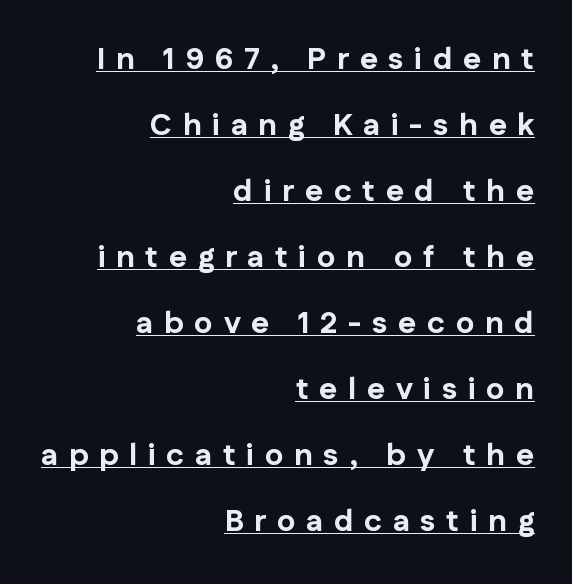
Q: Is the text bold? A: Yes.
Q: Is the text italic (slanted)? A: No, it is upright.
Q: Is the typeface a serif or a sans-serif typeface? A: Sans-serif.
Q: Is the text underlined? A: Yes.
Q: How is the paragraph aligned? A: Right-aligned.
Q: Is the spacing between letters normal or unusually wide? A: Unusually wide.
Q: Is the spacing between lines tight, normal or loose? A: Loose.
Q: Width (condensed, normal, or wide)? A: Normal.
Q: Stroke contrast? A: Low.
Q: x-height? A: Medium.
Q: Monospaced? A: No.
